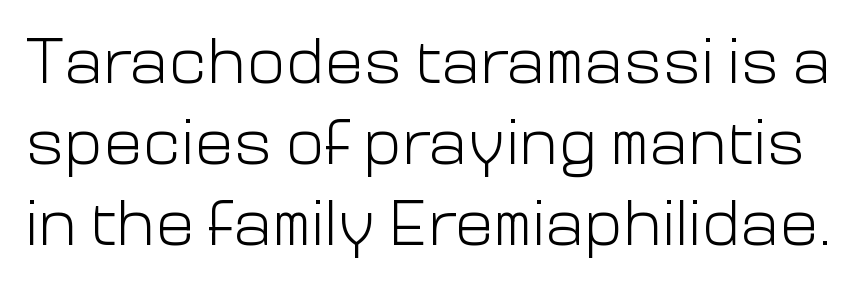
{"serif": "no", "italic": "no", "bold": "no", "weight": "light", "width": "normal", "stroke_contrast": "low", "x_height": "medium", "monospaced": "no", "underline": "no", "line_spacing": "normal", "line_spacing_ratio": 1.25, "letter_spacing": "normal", "letter_spacing_em": 0.0, "glyph_px": 65}
